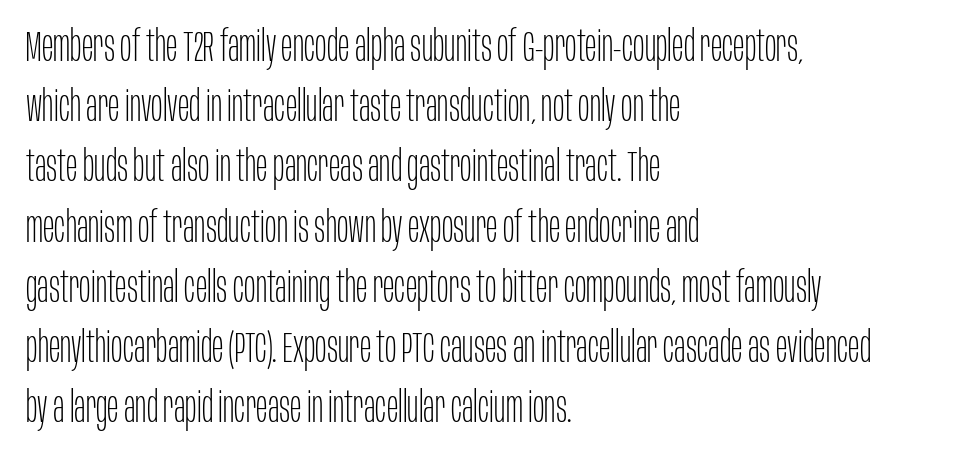
{"serif": "no", "italic": "no", "bold": "no", "weight": "thin", "width": "condensed", "stroke_contrast": "low", "x_height": "large", "monospaced": "no", "underline": "no", "align": "left", "line_spacing": "normal", "line_spacing_ratio": 1.4, "letter_spacing": "normal", "letter_spacing_em": 0.0, "glyph_px": 43}
